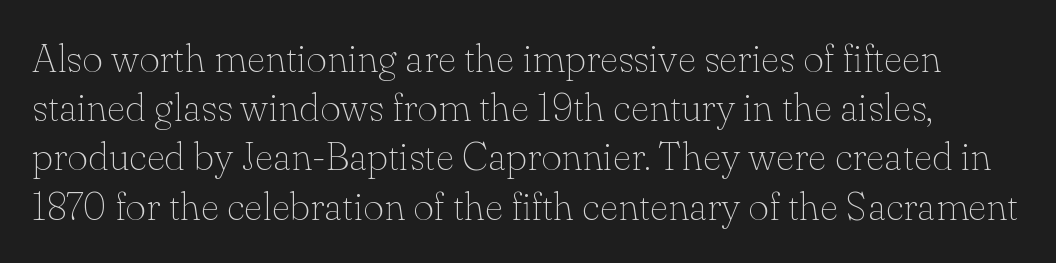
{"serif": "yes", "italic": "no", "bold": "no", "weight": "thin", "width": "normal", "stroke_contrast": "low", "x_height": "small", "monospaced": "no", "underline": "no", "line_spacing_ratio": 1.23, "letter_spacing": "normal", "letter_spacing_em": 0.0, "glyph_px": 40}
